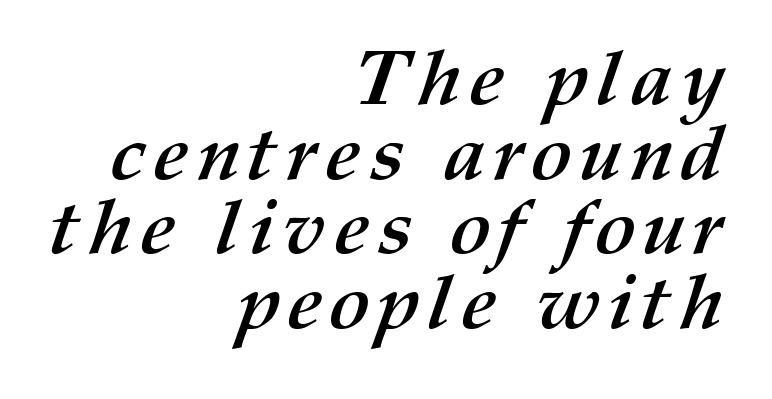
This block would grow much taller if given ordinary leading; it's compressed now. Lines of text with bare space underneath. The lines are quadded right. Each letter keeps its own natural width here, so spacing adapts to shape. You'd pick this weight for a headline — it's a proper bold.
